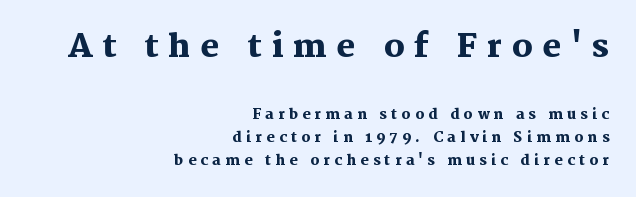
{"serif": "yes", "italic": "no", "bold": "yes", "weight": "heavy", "width": "normal", "stroke_contrast": "medium", "x_height": "medium", "monospaced": "no", "underline": "no", "align": "right", "line_spacing": "normal", "line_spacing_ratio": 1.64, "letter_spacing": "wide", "letter_spacing_em": 0.3, "larger_block": "first", "size_ratio": 2.29, "glyph_px": 32}
